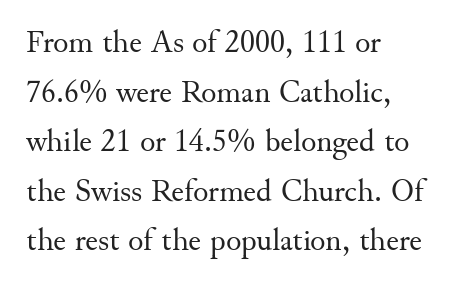
{"serif": "yes", "italic": "no", "bold": "no", "weight": "regular", "width": "normal", "stroke_contrast": "medium", "x_height": "small", "monospaced": "no", "underline": "no", "align": "left", "line_spacing": "normal", "line_spacing_ratio": 1.55, "letter_spacing": "normal", "letter_spacing_em": 0.0, "glyph_px": 32}
